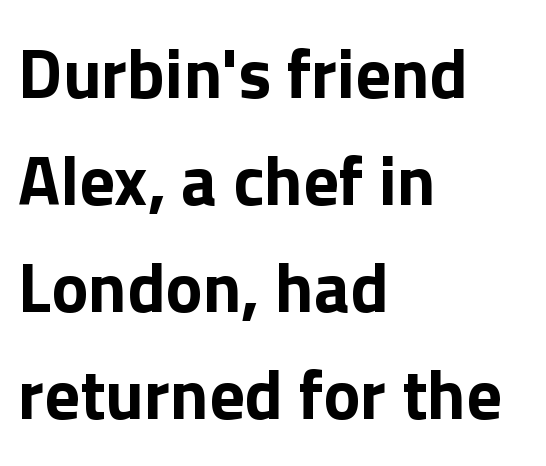
{"serif": "no", "italic": "no", "bold": "yes", "weight": "bold", "width": "normal", "stroke_contrast": "low", "x_height": "medium", "monospaced": "no", "underline": "no", "align": "left", "line_spacing": "normal", "line_spacing_ratio": 1.53, "letter_spacing": "normal", "letter_spacing_em": 0.0, "glyph_px": 70}
